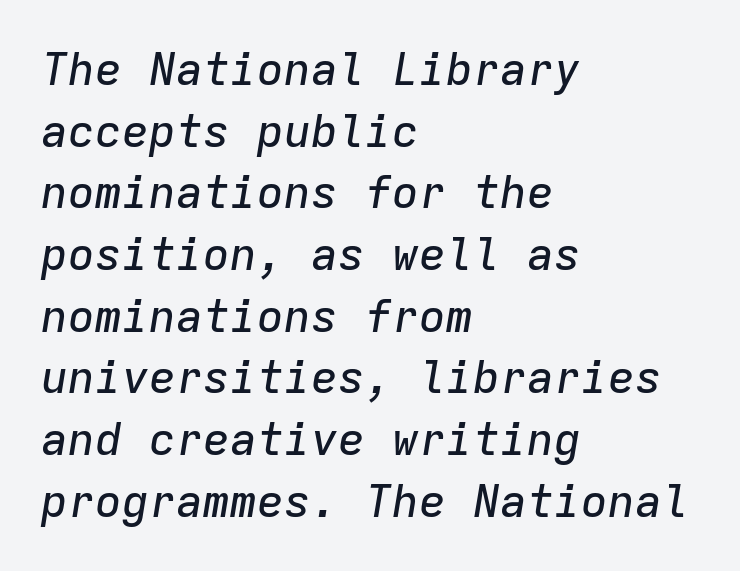
Q: Is the text italic (slanted)? A: Yes, it leans right by about 9 degrees.
Q: Is the text underlined? A: No.
Q: How is the paragraph aligned? A: Left-aligned.
Q: Is the spacing between letters normal or unusually wide? A: Normal.
Q: Is the spacing between lines tight, normal or loose? A: Normal.
Q: Width (condensed, normal, or wide)? A: Normal.
Q: Stroke contrast? A: Low.
Q: x-height? A: Medium.
Q: Monospaced? A: Yes.
